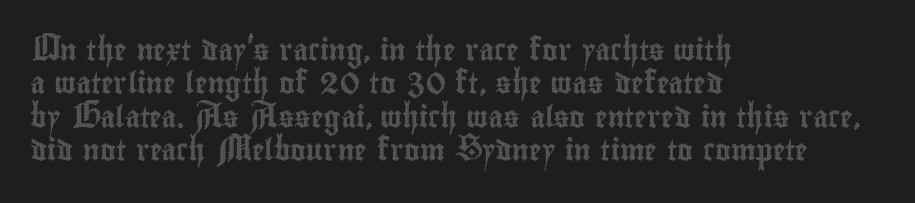
Q: Is the text italic (slanted)? A: No, it is upright.
Q: Is the text underlined? A: No.
Q: How is the paragraph aligned? A: Left-aligned.
Q: Is the spacing between letters normal or unusually wide? A: Normal.
Q: Is the spacing between lines tight, normal or loose? A: Normal.
